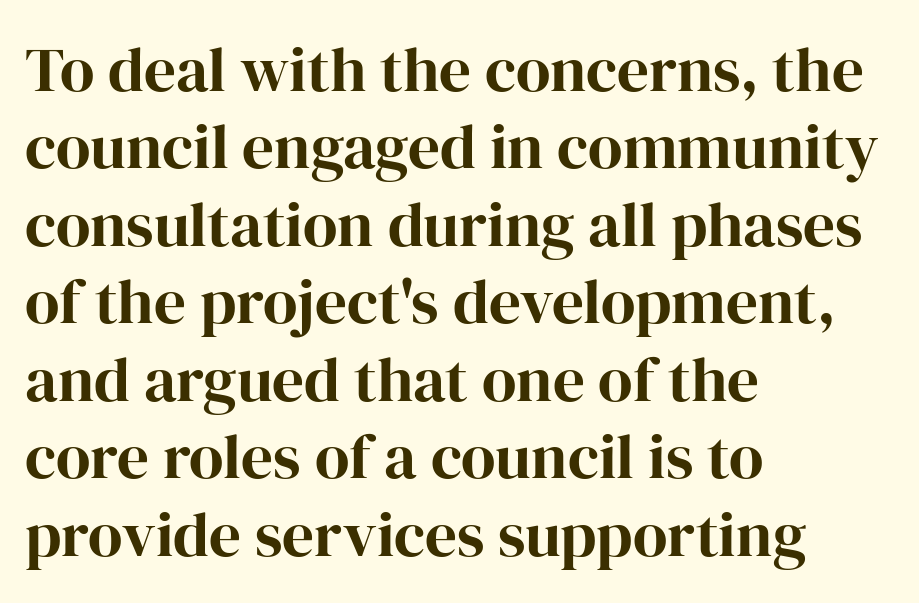
{"serif": "yes", "italic": "no", "bold": "yes", "weight": "bold", "width": "normal", "stroke_contrast": "high", "x_height": "medium", "monospaced": "no", "underline": "no", "align": "left", "line_spacing_ratio": 1.23, "letter_spacing": "normal", "letter_spacing_em": 0.0, "glyph_px": 63}
